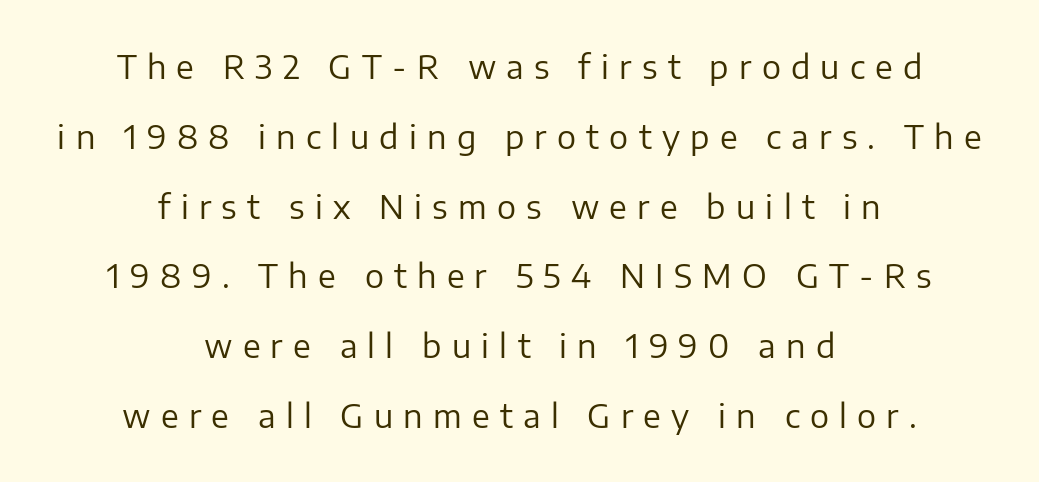
{"serif": "no", "italic": "no", "bold": "no", "weight": "regular", "width": "normal", "stroke_contrast": "low", "x_height": "medium", "monospaced": "no", "underline": "no", "align": "center", "line_spacing": "loose", "line_spacing_ratio": 2.18, "letter_spacing": "wide", "letter_spacing_em": 0.32, "glyph_px": 32}
